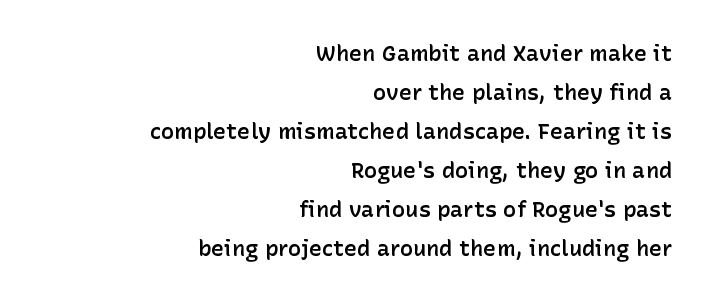
Q: Is the text bold? A: Semi-bold.
Q: Is the text italic (slanted)? A: No, it is upright.
Q: Is the text underlined? A: No.
Q: How is the paragraph aligned? A: Right-aligned.
Q: Is the spacing between letters normal or unusually wide? A: Normal.
